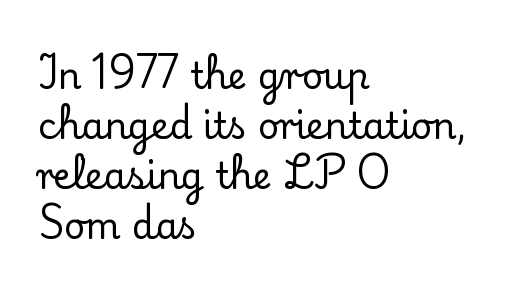
{"serif": "yes", "italic": "no", "width": "normal", "stroke_contrast": "low", "x_height": "small", "monospaced": "no", "underline": "no", "align": "left", "line_spacing": "normal", "line_spacing_ratio": 1.39, "letter_spacing": "normal", "letter_spacing_em": 0.0, "glyph_px": 36}
